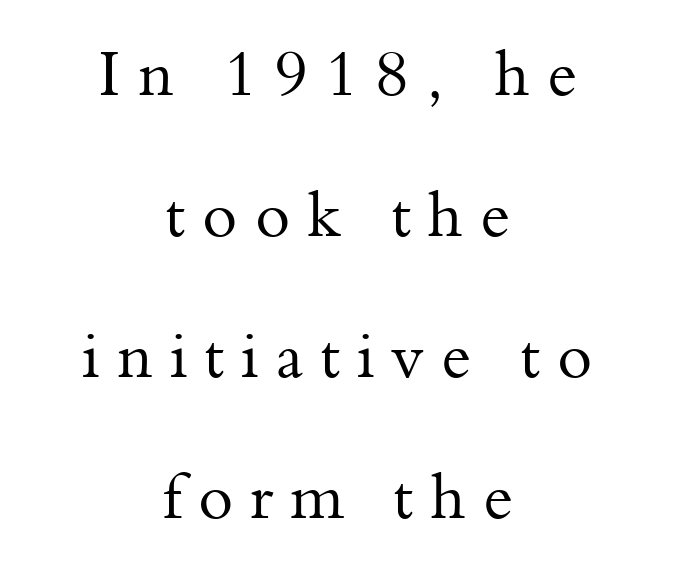
The letters stand straight up with perfectly vertical stems. These lines are rendered in a variable-pitch font. Yep, those are serifs on the letters. If you folded the block vertically in half, each line would mirror itself in length. A typesetter would call this leading open, well beyond the default. The gaps between neighbouring characters are conspicuously large.
